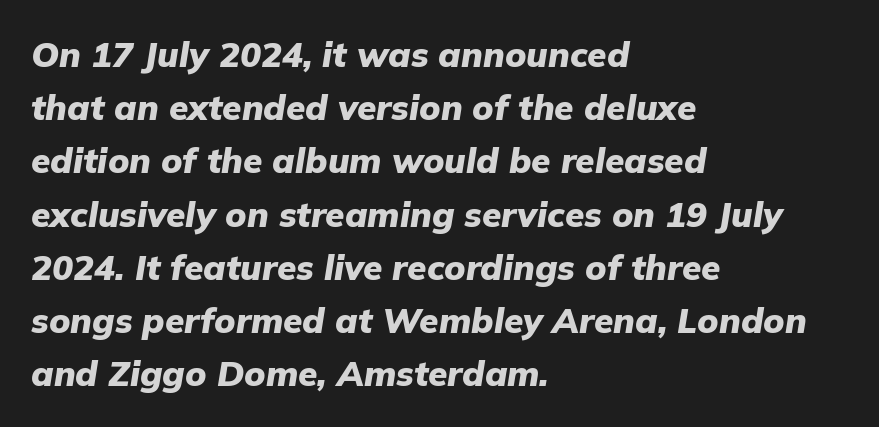
{"italic": "yes", "lean": "right", "slant_degrees": 9, "bold": "yes", "weight": "heavy", "width": "normal", "stroke_contrast": "low", "x_height": "medium", "monospaced": "no", "underline": "no", "align": "left", "line_spacing": "normal", "line_spacing_ratio": 1.52, "letter_spacing": "normal", "letter_spacing_em": 0.0, "glyph_px": 35}
